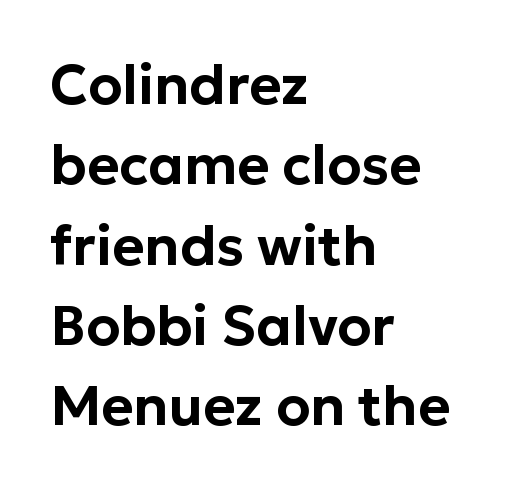
The image shows 55 px sans-serif type, upright; set left-aligned, normal line spacing (1.46x), normal letter spacing, not underlined; low stroke contrast and a medium x-height.
